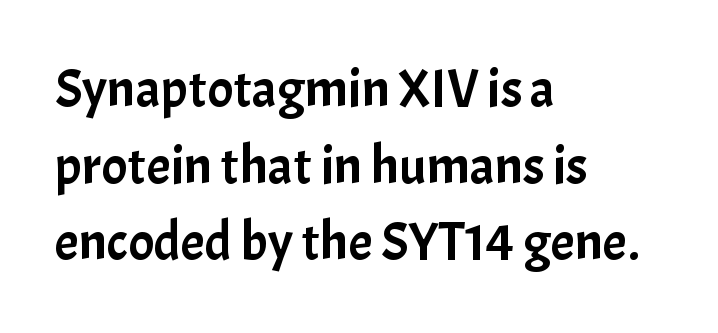
The image shows 54 px sans-serif type, upright; set left-aligned, normal line spacing (1.42x), normal letter spacing, not underlined; low stroke contrast and a medium x-height.
